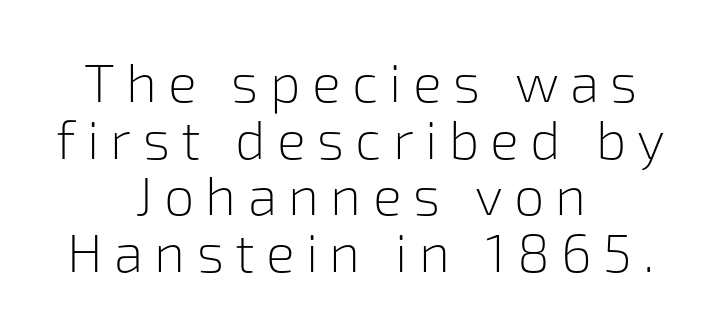
{"serif": "no", "italic": "no", "bold": "no", "weight": "light", "width": "normal", "stroke_contrast": "low", "x_height": "medium", "monospaced": "no", "underline": "no", "align": "center", "line_spacing": "tight", "line_spacing_ratio": 1.05, "letter_spacing": "wide", "letter_spacing_em": 0.21, "glyph_px": 54}
